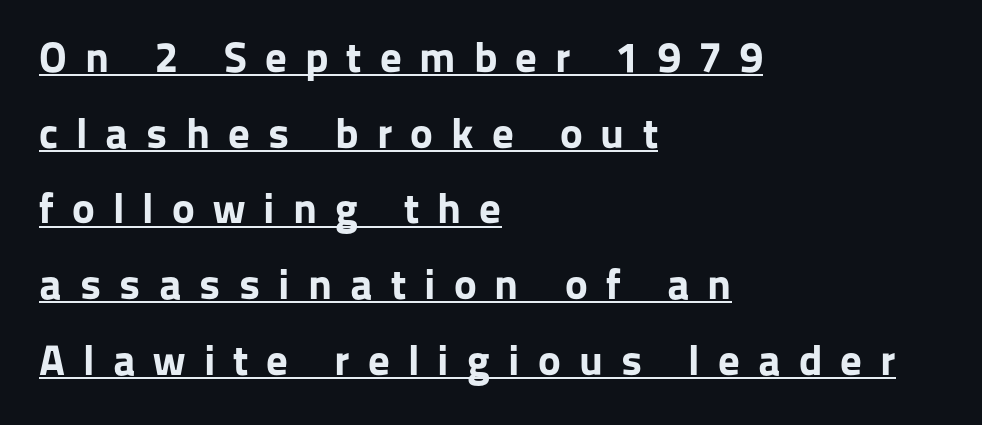
{"serif": "no", "italic": "no", "bold": "yes", "weight": "bold", "width": "normal", "stroke_contrast": "low", "x_height": "medium", "monospaced": "no", "underline": "yes", "align": "left", "line_spacing_ratio": 1.76, "letter_spacing": "wide", "letter_spacing_em": 0.42, "glyph_px": 43}
